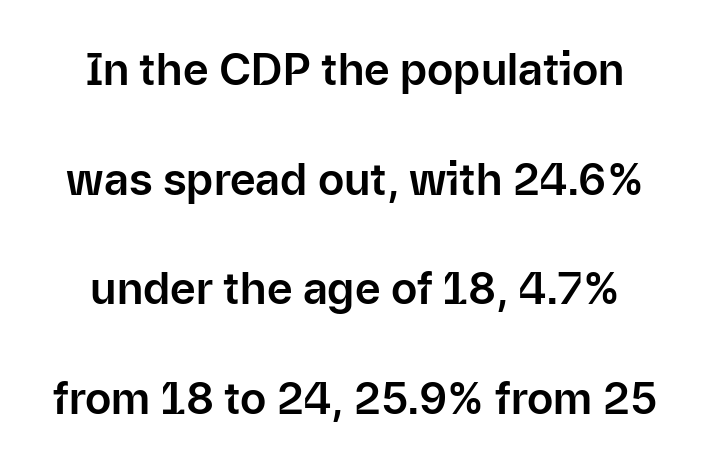
Honestly, the rows look like they've been pulled way apart. Characters follow at the spacing the type designer built in. The letters carry no serifs — their stems end cleanly without finishing strokes. The letters stand upright; this is a roman face.
